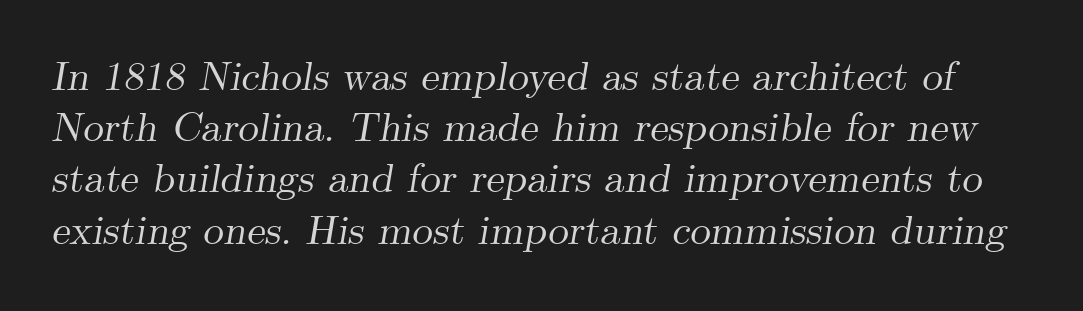
Summary of vertical rhythm: regular, with standard interline spacing. Descender tails drop into unmarked territory. I'd call this a serif setting — the letters wear small feet. The face used here is proportionally spaced, like ordinary book or web type. The gaps between neighbouring characters are ordinary and unremarkable. An italicized treatment has been applied to the whole sample.
